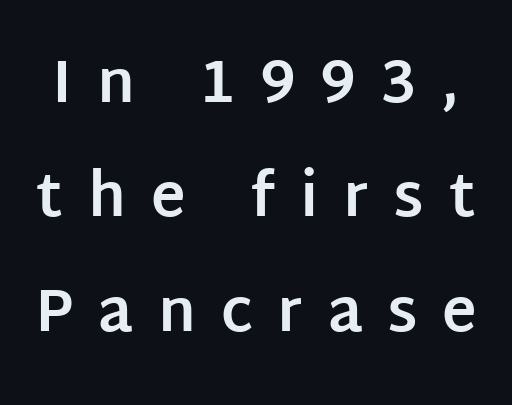
Weight: bold. Descenders hang freely into open space. Observe the wide spacing: letters keep a clear distance from each other. The designer went with a sans here, leaving each stem footless.
